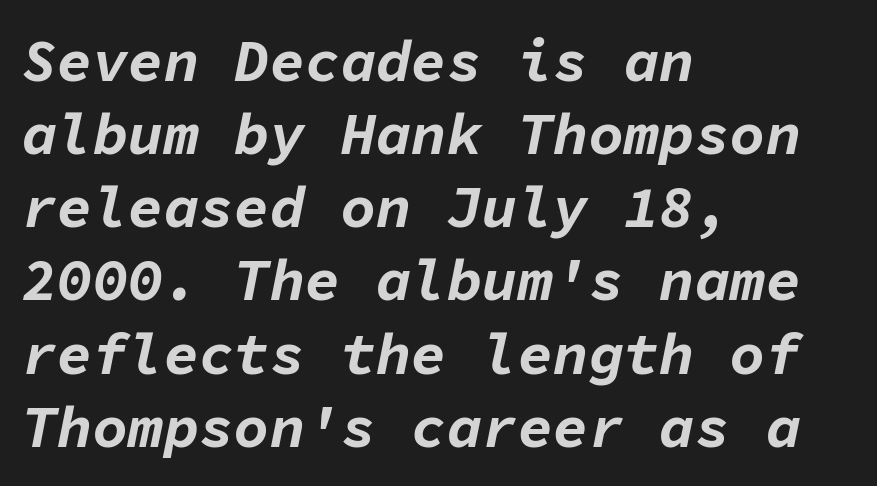
The image shows 59 px bold type, italic (leaning right), monospaced; set left-aligned, line spacing 1.24x, normal letter spacing, not underlined; low stroke contrast and a medium x-height.
